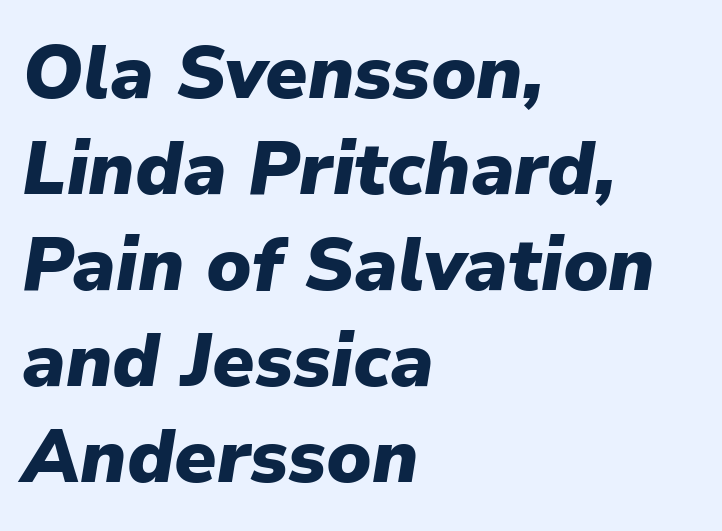
The image shows 75 px heavy type, italic (leaning right); set left-aligned, normal line spacing (1.28x), normal letter spacing, not underlined; low stroke contrast and a medium x-height.
